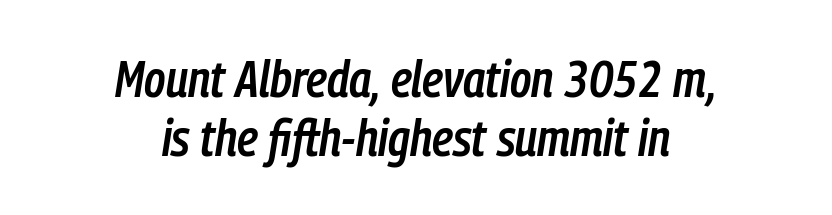
In terms of posture, this sample is oblique. This rendering uses center alignment, leaving both contours irregular but symmetric. Rule under the text: the space is simply empty. Moderately thickened strokes mark this as semibold type. In terms of letterspacing, this is plain default setting. A typesetter would call this proportional, since set widths differ per character.
